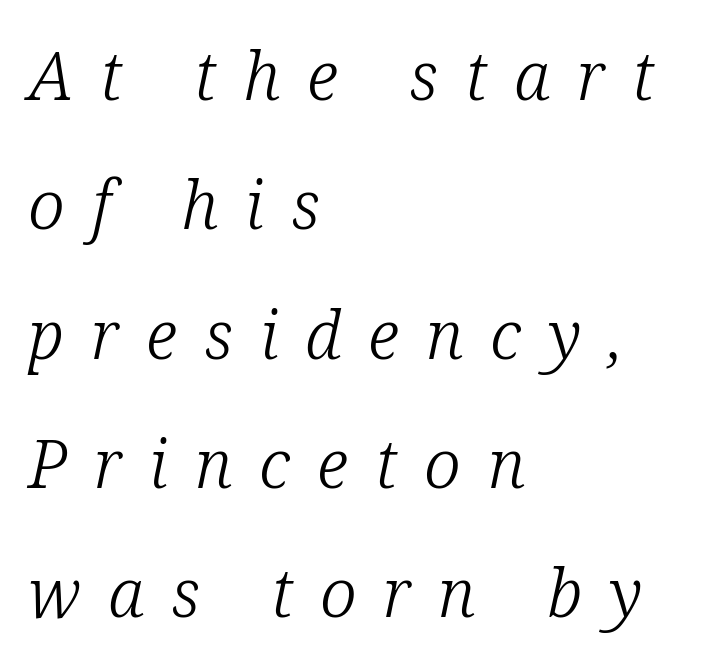
Is there much room between lines? Yes — plenty of vertical air separates them. Caption: expanded tracking, letters set apart. To sum up the face: it has serifs. Every row of glyphs begins at an identical x-position on the left. Slant detected: the letters are inclined. The gap between lines stays unmarked.
